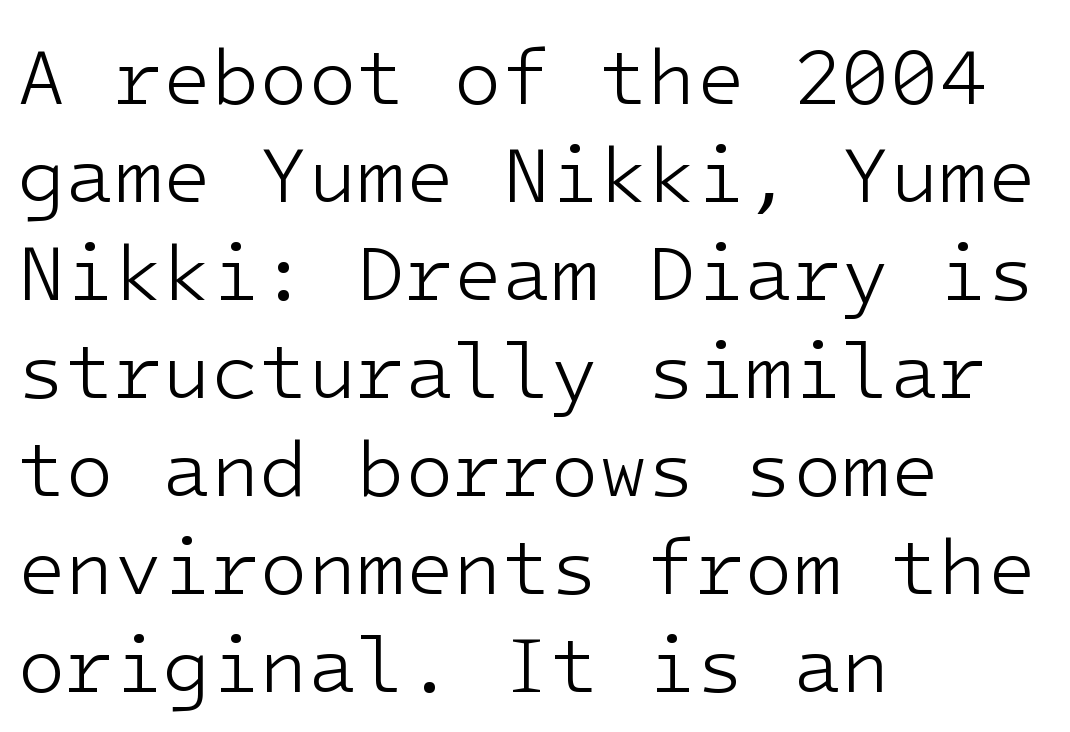
Q: Is the text bold? A: No.
Q: Is the text italic (slanted)? A: No, it is upright.
Q: Is the typeface a serif or a sans-serif typeface? A: Sans-serif.
Q: Is the text underlined? A: No.
Q: How is the paragraph aligned? A: Left-aligned.
Q: Is the spacing between letters normal or unusually wide? A: Normal.
Q: Width (condensed, normal, or wide)? A: Normal.
Q: Stroke contrast? A: Low.
Q: x-height? A: Medium.
